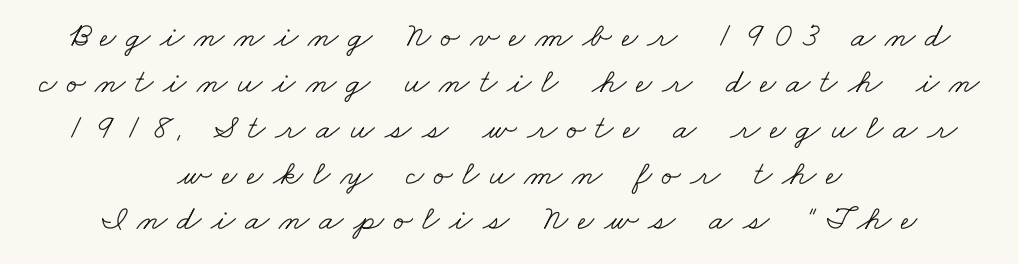
{"serif": "yes", "bold": "no", "weight": "light", "width": "wide", "stroke_contrast": "low", "x_height": "small", "monospaced": "no", "underline": "no", "align": "center", "line_spacing": "normal", "line_spacing_ratio": 1.31, "letter_spacing": "wide", "letter_spacing_em": 0.28, "glyph_px": 35}
